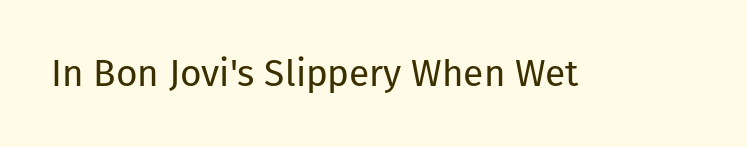
{"serif": "no", "italic": "no", "bold": "no", "weight": "regular", "width": "normal", "stroke_contrast": "low", "x_height": "medium", "monospaced": "no", "underline": "no", "letter_spacing": "normal", "letter_spacing_em": 0.0, "glyph_px": 37}
